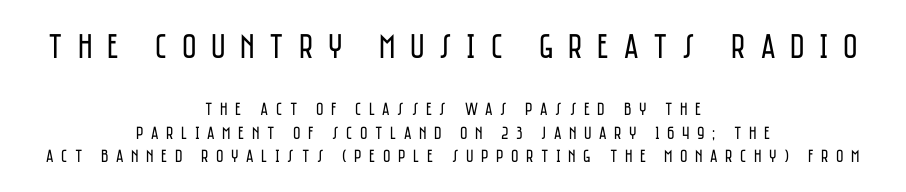
{"serif": "no", "italic": "no", "bold": "no", "weight": "regular", "width": "condensed", "stroke_contrast": "low", "x_height": "large", "monospaced": "no", "underline": "no", "align": "center", "line_spacing": "normal", "line_spacing_ratio": 1.3, "letter_spacing": "wide", "letter_spacing_em": 0.42, "larger_block": "first", "size_ratio": 1.94, "glyph_px": 35}
